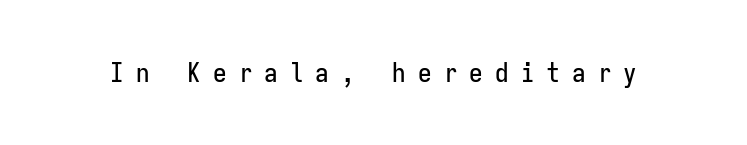
The image shows 27 px text type, upright; set unusually wide letter spacing (+0.45 em), not underlined.
